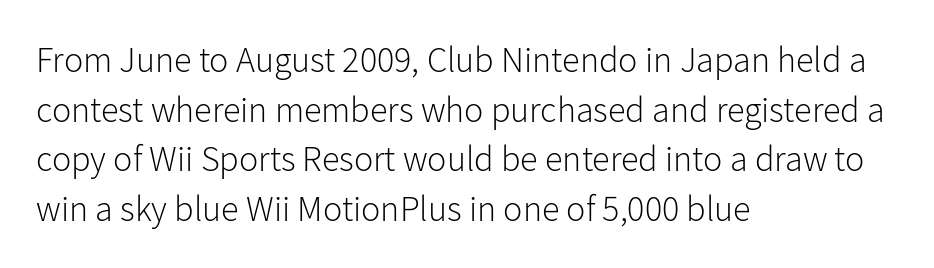
Bold? No — there's no thickening of the strokes. Italic: no, the glyphs are upright roman. A normal amount of white space separates one row of letters from the next. A classic flush-left, rag-right setting is used for this passage. The baseline area is clear.
